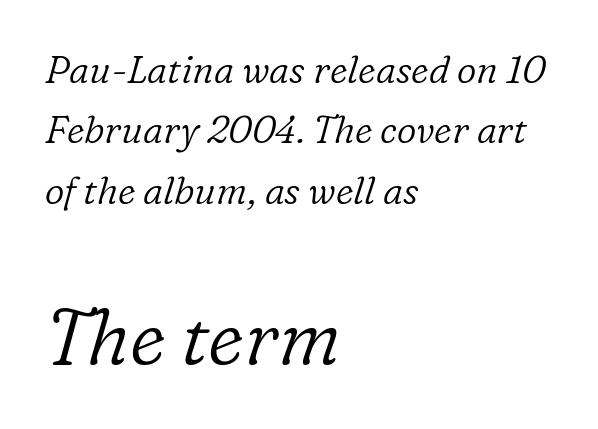
What kind of face is this? One with serifs. Typesetter's note — lower block bumped up in size, upper block left smaller. The leading is moderate, giving the passage an even texture. These lines are set flush left with a ragged right edge. The text carries the slant typical of an italic or oblique font.
